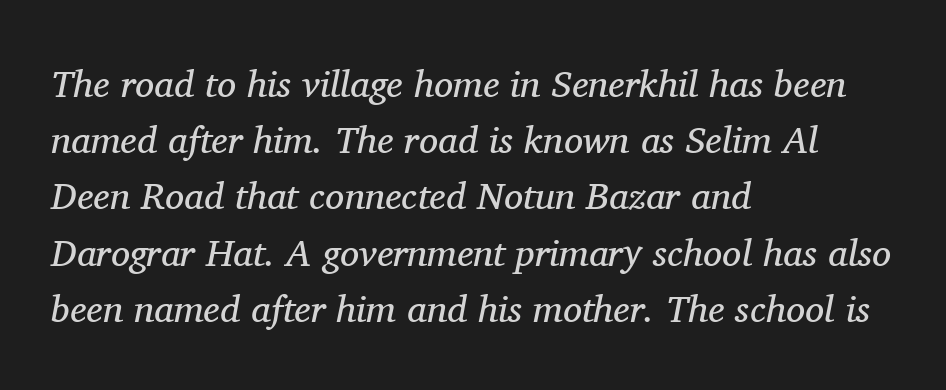
A clean baseline with only descenders dipping below it. These lines sit exactly where default settings would place them. All the whitespace from short lines collects on the right. The line texture is even and compact thanks to regular tracking.
